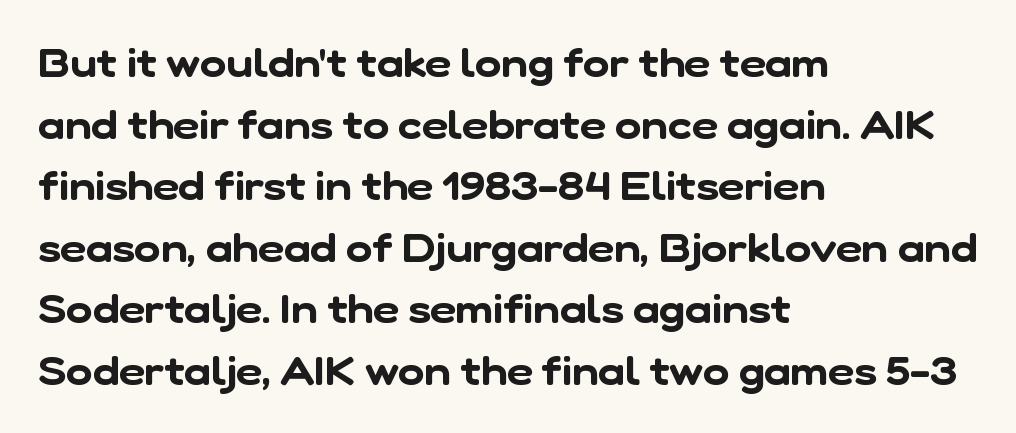
{"serif": "no", "width": "normal", "stroke_contrast": "low", "x_height": "medium", "monospaced": "no", "underline": "no", "align": "left", "line_spacing": "normal", "line_spacing_ratio": 1.54, "letter_spacing": "normal", "letter_spacing_em": 0.0, "glyph_px": 40}
